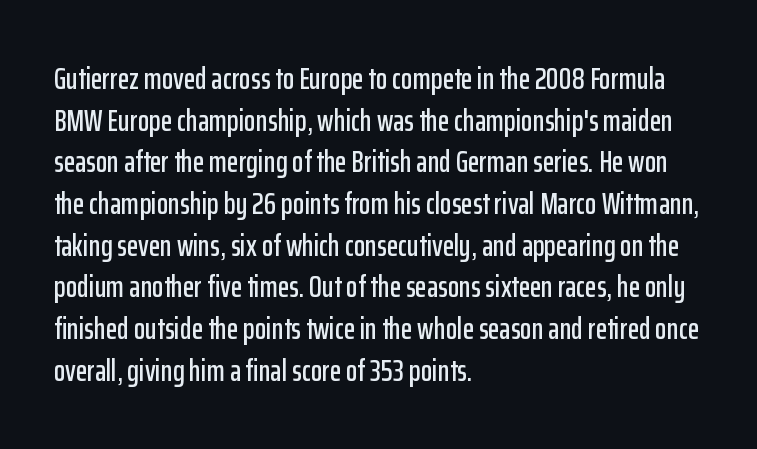
The image shows 30 px condensed sans-serif type, upright; set left-aligned, normal line spacing (1.39x), normal letter spacing, not underlined; low stroke contrast and a medium x-height.
